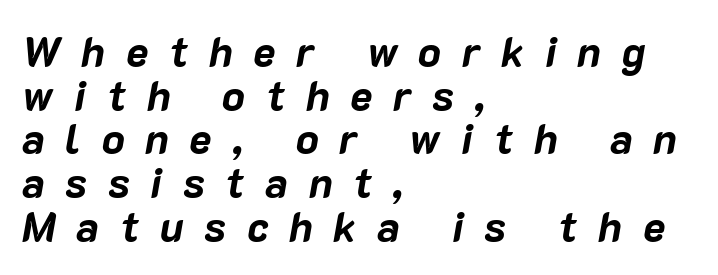
The image shows 42 px bold type, italic (leaning right); set left-aligned, tight line spacing (1.04x), unusually wide letter spacing (+0.49 em), not underlined; low stroke contrast and a medium x-height.
